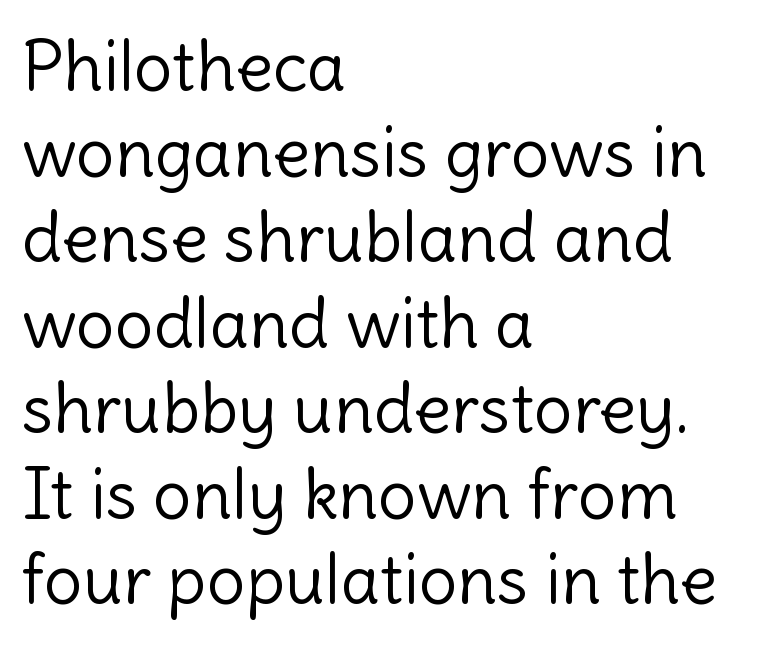
The image shows 69 px light sans-serif type, upright; set left-aligned, line spacing 1.24x, normal letter spacing, not underlined; a medium x-height.
